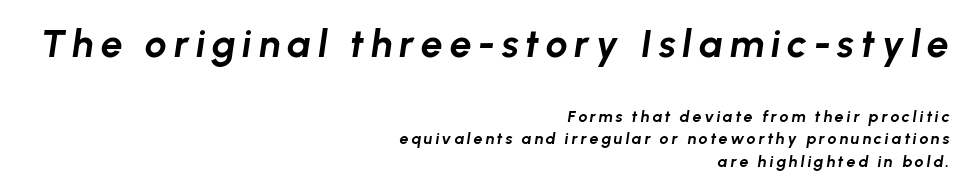
In this sample the first text group is rendered at the bigger scale. Character widths vary here, with narrow letters taking less room than wide ones. Compared with ordinary roman type, these characters are visibly tilted. Alignment: flush right.
